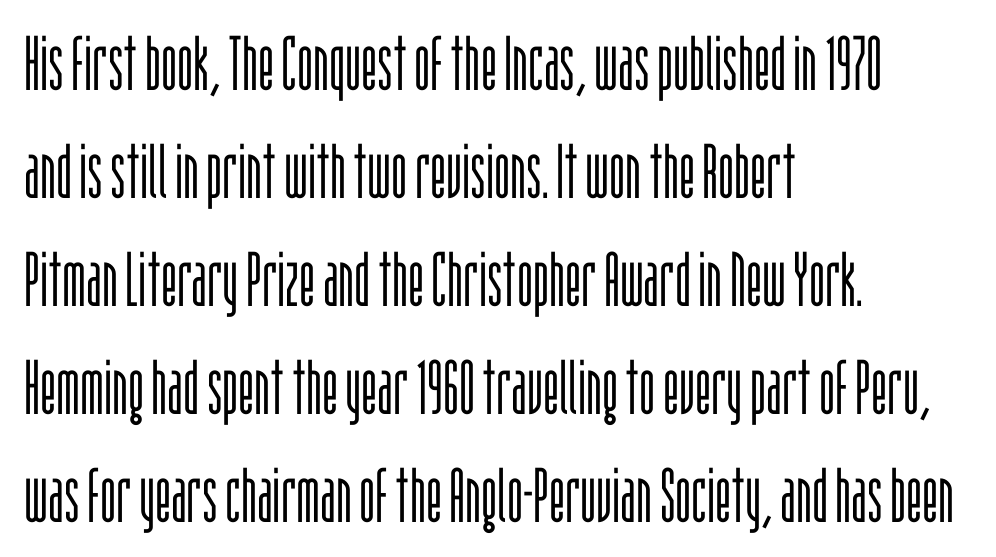
{"serif": "no", "italic": "no", "bold": "no", "weight": "light", "width": "condensed", "stroke_contrast": "low", "x_height": "large", "monospaced": "no", "underline": "no", "align": "left", "line_spacing": "normal", "line_spacing_ratio": 1.42, "letter_spacing": "normal", "letter_spacing_em": 0.0, "glyph_px": 76}
